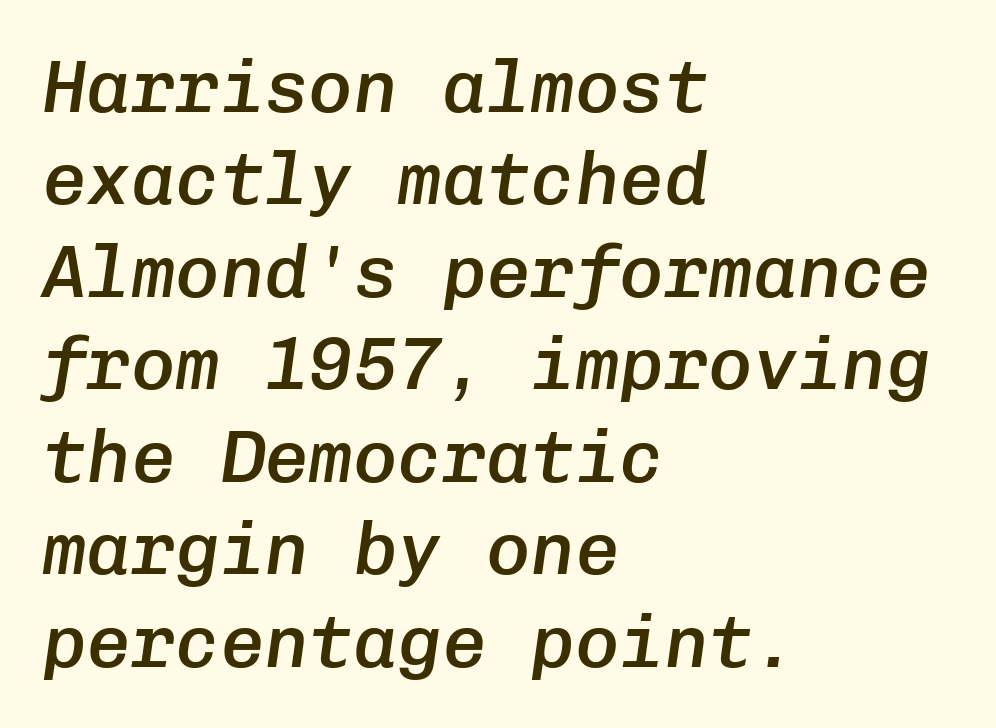
Q: Is the text bold? A: Semi-bold.
Q: Is the text italic (slanted)? A: Yes, it leans right by about 8 degrees.
Q: Is the text underlined? A: No.
Q: How is the paragraph aligned? A: Left-aligned.
Q: Is the spacing between letters normal or unusually wide? A: Normal.
Q: Is the spacing between lines tight, normal or loose? A: Normal.
Q: Width (condensed, normal, or wide)? A: Normal.
Q: Stroke contrast? A: Low.
Q: x-height? A: Medium.
Q: Monospaced? A: Yes.
